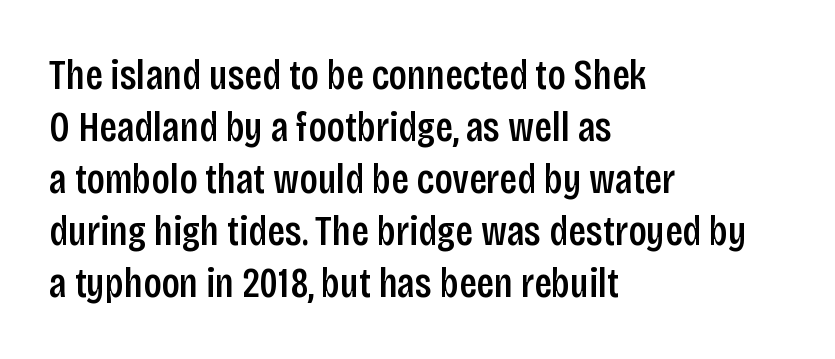
Q: Is the text bold? A: Semi-bold.
Q: Is the text italic (slanted)? A: No, it is upright.
Q: Is the typeface a serif or a sans-serif typeface? A: Sans-serif.
Q: Is the text underlined? A: No.
Q: How is the paragraph aligned? A: Left-aligned.
Q: Is the spacing between letters normal or unusually wide? A: Normal.
Q: Width (condensed, normal, or wide)? A: Condensed.
Q: Stroke contrast? A: Low.
Q: x-height? A: Large.
Q: Monospaced? A: No.
